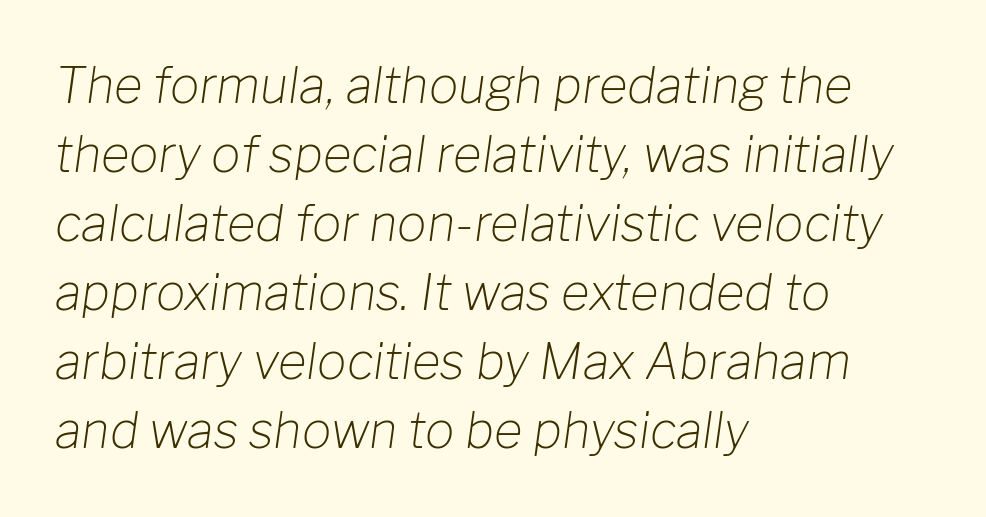
Q: Is the text bold? A: No.
Q: Is the text italic (slanted)? A: Yes, it leans right by about 8 degrees.
Q: Is the text underlined? A: No.
Q: How is the paragraph aligned? A: Left-aligned.
Q: Is the spacing between letters normal or unusually wide? A: Normal.
Q: Is the spacing between lines tight, normal or loose? A: Normal.
Q: Width (condensed, normal, or wide)? A: Normal.
Q: Stroke contrast? A: Low.
Q: x-height? A: Medium.
Q: Monospaced? A: No.
